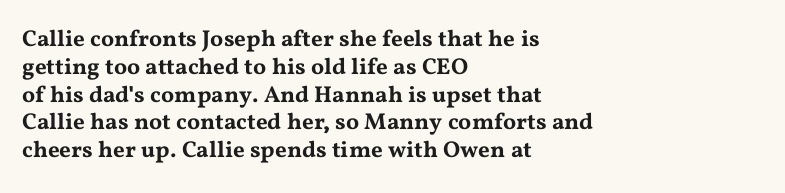
Here the glyphs are tracked normally, forming tight word shapes. The specimen omits any rule beneath the text block's lines. Vertical strokes here are truly vertical. The lines in this sample share a left origin and differ only in where they stop.
